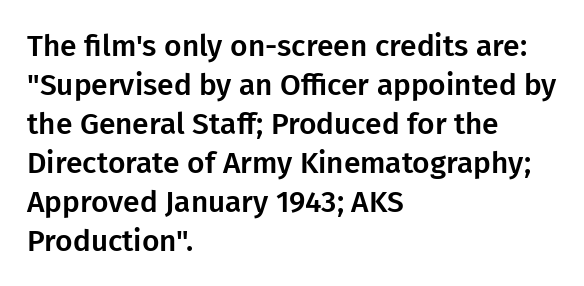
Line spacing here is normal. Words appear dense and cohesive because spacing is normal. Horizontal alignment here is leftward, the default for most running prose. Italic? Not at all — the glyphs are vertical. Classification — sans serif.
